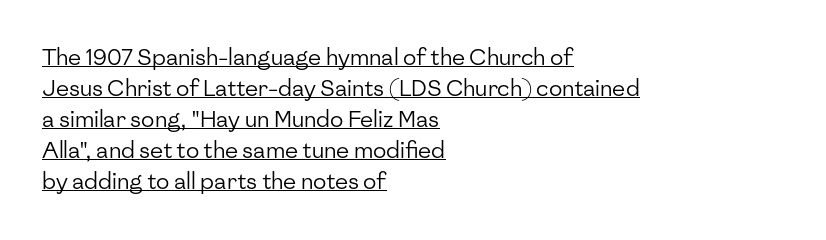
{"italic": "no", "bold": "no", "underline": "yes", "align": "left", "line_spacing": "normal", "line_spacing_ratio": 1.41, "letter_spacing": "normal", "letter_spacing_em": 0.0, "glyph_px": 22}
